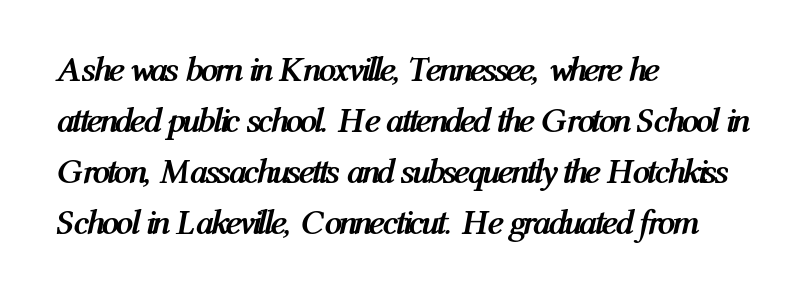
Any mark beneath the type? The region is blank. Observe the ordinary spacing: letters are neighbours, not strangers. In terms of posture, this sample is oblique. Each new line begins a customary step beneath the previous one. The rendering anchors every line to the left-hand side.
